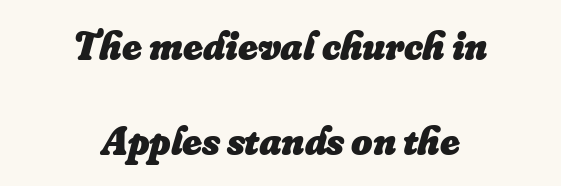
{"italic": "yes", "lean": "right", "slant_degrees": 16, "bold": "yes", "weight": "heavy", "width": "normal", "stroke_contrast": "low", "x_height": "small", "monospaced": "no", "underline": "no", "align": "center", "line_spacing": "loose", "line_spacing_ratio": 2.32, "letter_spacing": "normal", "letter_spacing_em": 0.0, "glyph_px": 41}
